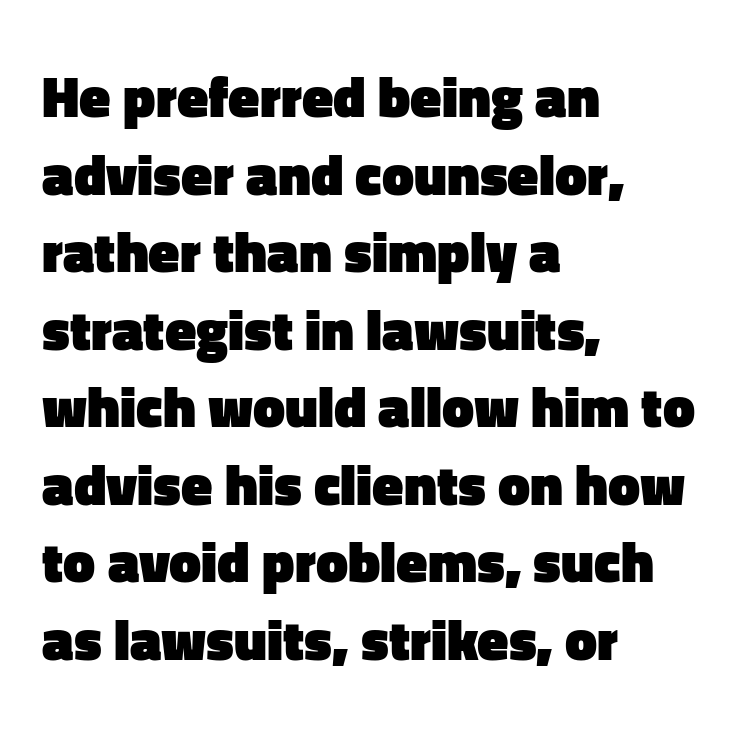
The image shows 57 px heavy sans-serif type, upright; set left-aligned, normal line spacing (1.36x), normal letter spacing, not underlined; low stroke contrast and a medium x-height.
